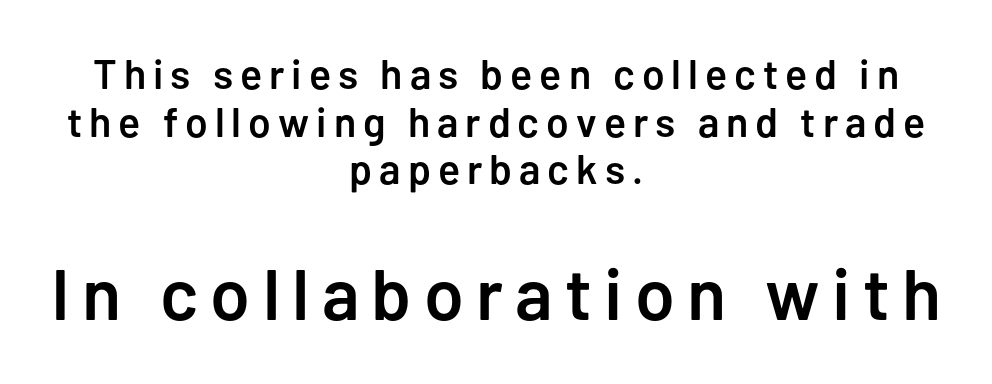
The image shows 72 px semibold sans-serif type, upright; set centered, line spacing 1.16x, not underlined; the second (bottom) block is 1.76x larger; low stroke contrast and a medium x-height.
